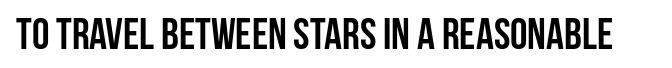
Q: Is the text bold? A: Yes.
Q: Is the text italic (slanted)? A: No, it is upright.
Q: Is the typeface a serif or a sans-serif typeface? A: Sans-serif.
Q: Is the text underlined? A: No.
Q: Is the spacing between letters normal or unusually wide? A: Normal.
Q: Width (condensed, normal, or wide)? A: Condensed.
Q: Stroke contrast? A: Low.
Q: x-height? A: Large.
Q: Monospaced? A: No.
